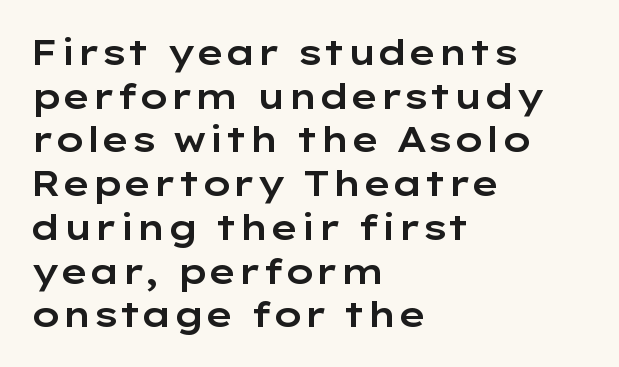
The image shows 35 px wide sans-serif type, upright; set left-aligned, normal line spacing (1.25x), normal letter spacing, not underlined; low stroke contrast and a medium x-height.
